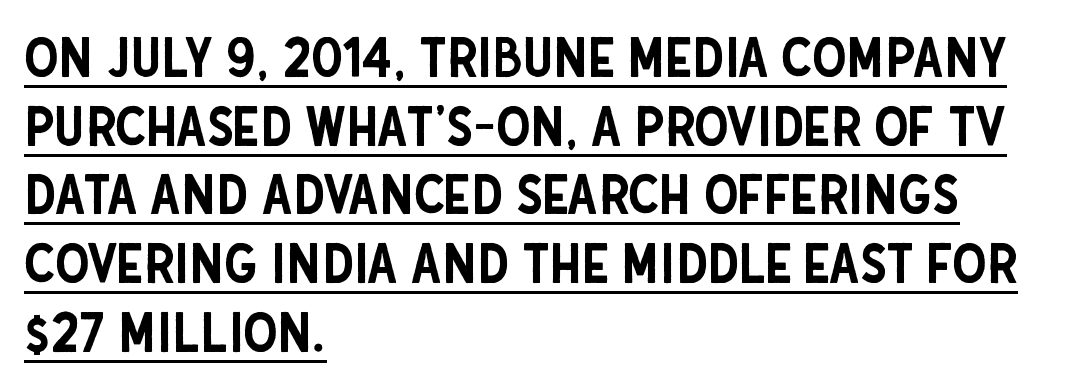
Q: Is the text italic (slanted)? A: No, it is upright.
Q: Is the typeface a serif or a sans-serif typeface? A: Sans-serif.
Q: Is the text underlined? A: Yes.
Q: How is the paragraph aligned? A: Left-aligned.
Q: Is the spacing between letters normal or unusually wide? A: Normal.
Q: Is the spacing between lines tight, normal or loose? A: Normal.
Q: Width (condensed, normal, or wide)? A: Condensed.
Q: Stroke contrast? A: Low.
Q: x-height? A: Large.
Q: Monospaced? A: No.
